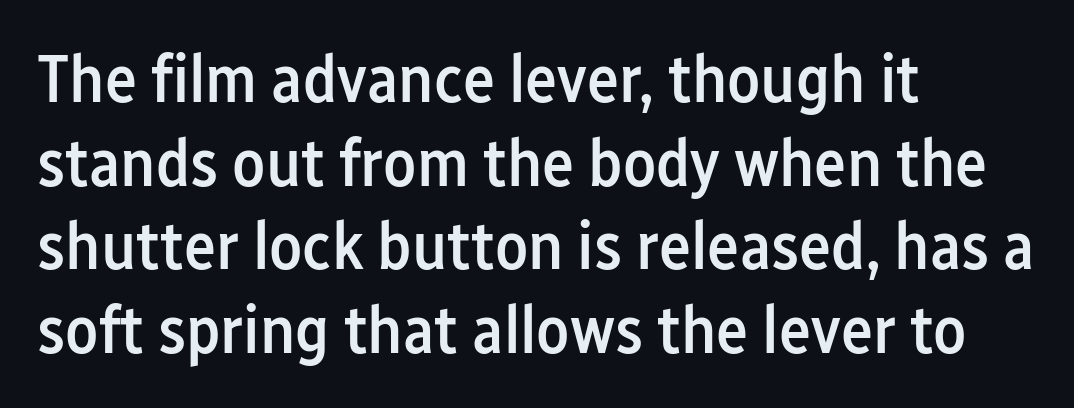
The face used here is rendered with its standard letterfit. Underline: absent. Firm but not heavy-handed strokes: this text is semibold. You could not count columns in this text — the font is proportionally spaced. Typeset ragged right — the left edge is the straight one. The font's upright variant was chosen for this text.
